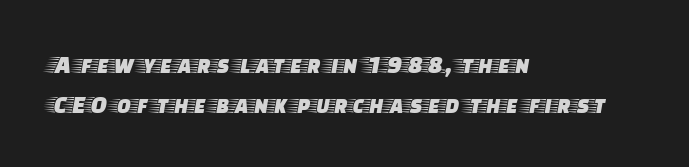
Q: Is the text italic (slanted)? A: Yes.
Q: Is the text underlined? A: No.
Q: How is the paragraph aligned? A: Left-aligned.
Q: Is the spacing between letters normal or unusually wide? A: Normal.
Q: Is the spacing between lines tight, normal or loose? A: Normal.
